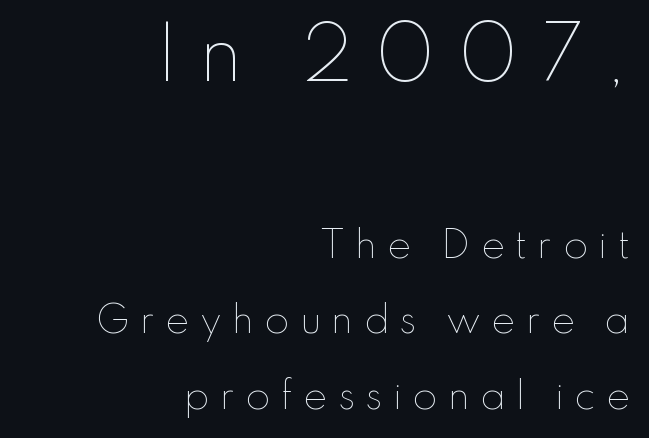
{"italic": "no", "bold": "no", "weight": "thin", "width": "normal", "stroke_contrast": "low", "x_height": "small", "monospaced": "no", "underline": "no", "align": "right", "line_spacing": "loose", "line_spacing_ratio": 2.09, "letter_spacing": "wide", "letter_spacing_em": 0.28, "larger_block": "first", "size_ratio": 2.0, "glyph_px": 72}
